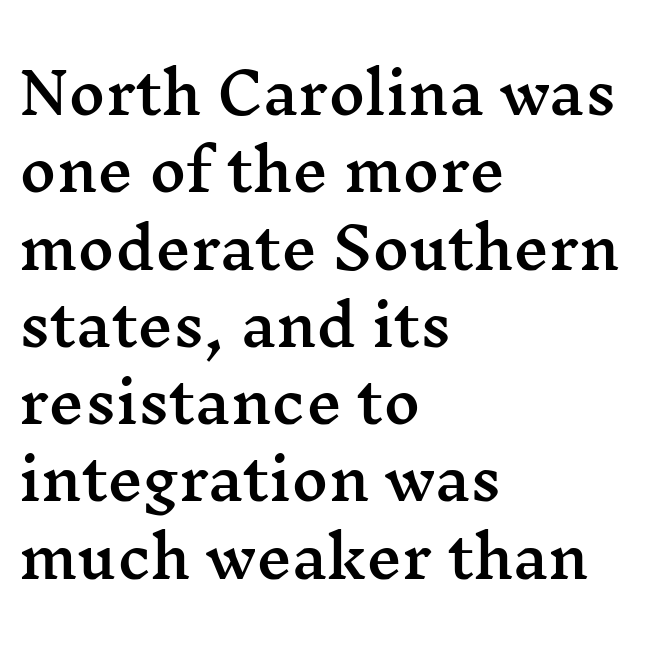
Q: Is the text italic (slanted)? A: No, it is upright.
Q: Is the typeface a serif or a sans-serif typeface? A: Serif.
Q: Is the text underlined? A: No.
Q: How is the paragraph aligned? A: Left-aligned.
Q: Is the spacing between letters normal or unusually wide? A: Normal.
Q: Is the spacing between lines tight, normal or loose? A: Normal.
Q: Width (condensed, normal, or wide)? A: Wide.
Q: Stroke contrast? A: Medium.
Q: x-height? A: Medium.
Q: Monospaced? A: No.
